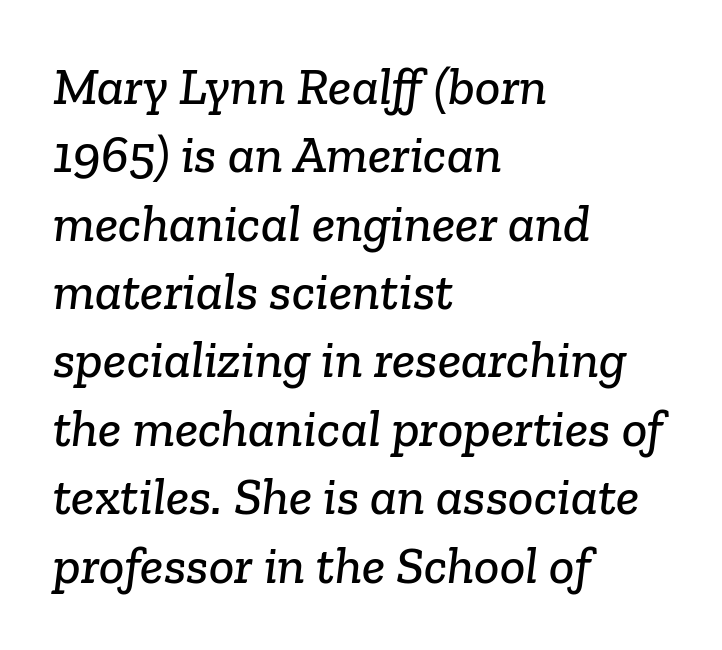
{"serif": "yes", "width": "normal", "stroke_contrast": "low", "x_height": "medium", "monospaced": "no", "underline": "no", "align": "left", "line_spacing": "normal", "line_spacing_ratio": 1.29, "letter_spacing": "normal", "letter_spacing_em": 0.0, "glyph_px": 53}
